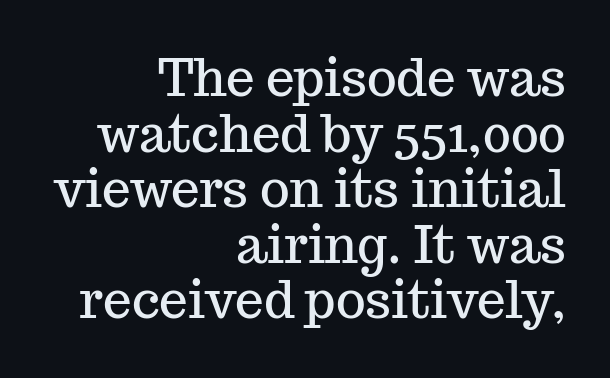
Check the space under the baseline: it is left empty. Ascenders rise straight up at ninety degrees. I'd call this a serif setting — the letters wear small feet. Short note: letters normally spaced.
